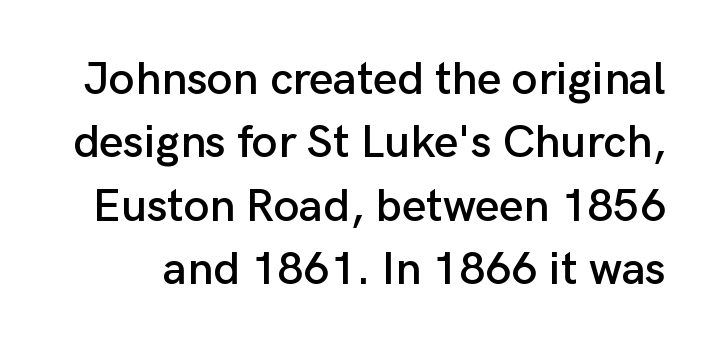
Q: Is the text italic (slanted)? A: No, it is upright.
Q: Is the typeface a serif or a sans-serif typeface? A: Sans-serif.
Q: Is the text underlined? A: No.
Q: Is the spacing between letters normal or unusually wide? A: Normal.
Q: Is the spacing between lines tight, normal or loose? A: Normal.
Q: Width (condensed, normal, or wide)? A: Normal.
Q: Stroke contrast? A: Low.
Q: x-height? A: Medium.
Q: Monospaced? A: No.
